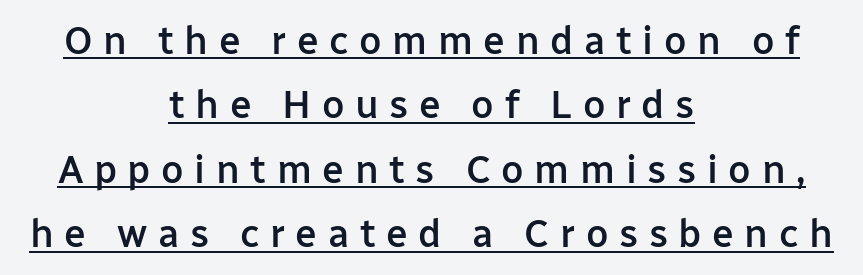
{"serif": "no", "italic": "no", "bold": "semi", "weight": "semibold", "width": "normal", "stroke_contrast": "low", "x_height": "medium", "monospaced": "no", "underline": "yes", "align": "center", "line_spacing": "normal", "line_spacing_ratio": 1.65, "letter_spacing": "wide", "letter_spacing_em": 0.27, "glyph_px": 39}
